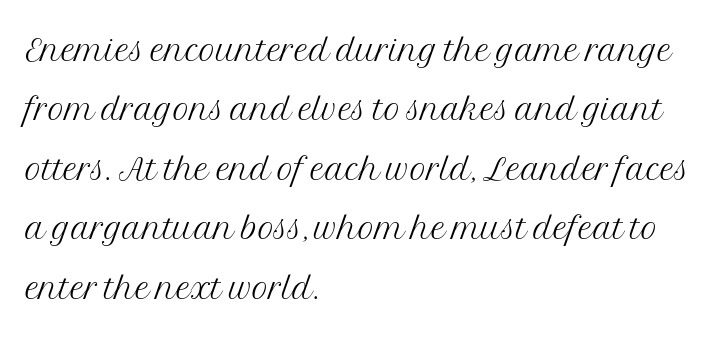
{"serif": "yes", "bold": "no", "weight": "light", "width": "normal", "stroke_contrast": "medium", "x_height": "medium", "monospaced": "no", "underline": "no", "align": "left", "line_spacing": "normal", "line_spacing_ratio": 1.32, "letter_spacing": "normal", "letter_spacing_em": 0.0, "glyph_px": 45}
